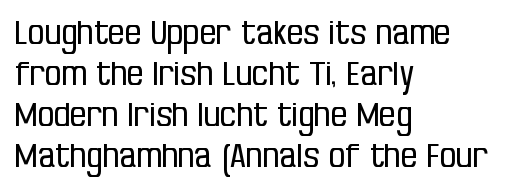
Note the varied advance widths — an 'i' is clearly narrower than an 'm'. The cut favours lightness, reaching ordinary text weight at its darkest. Caption: standard tracking, unaltered. Each row of text sits above clean, open space. Classification — sans serif.
